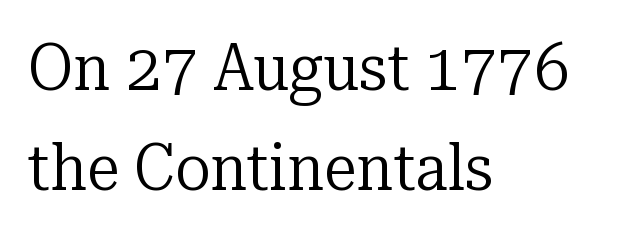
{"serif": "yes", "italic": "no", "bold": "no", "weight": "regular", "width": "normal", "stroke_contrast": "low", "x_height": "medium", "monospaced": "no", "underline": "no", "align": "left", "line_spacing": "normal", "line_spacing_ratio": 1.51, "letter_spacing": "normal", "letter_spacing_em": 0.0, "glyph_px": 66}
